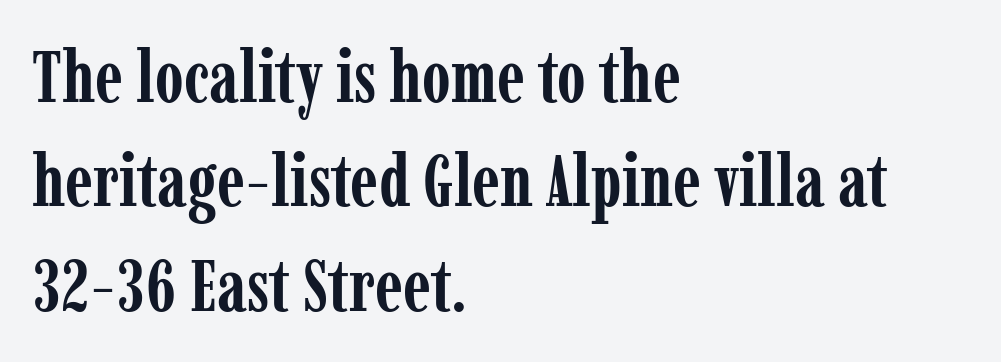
{"serif": "yes", "italic": "no", "bold": "yes", "weight": "semibold", "width": "condensed", "stroke_contrast": "low", "x_height": "medium", "monospaced": "no", "underline": "no", "align": "left", "line_spacing": "normal", "line_spacing_ratio": 1.43, "letter_spacing": "normal", "letter_spacing_em": 0.0, "glyph_px": 73}
